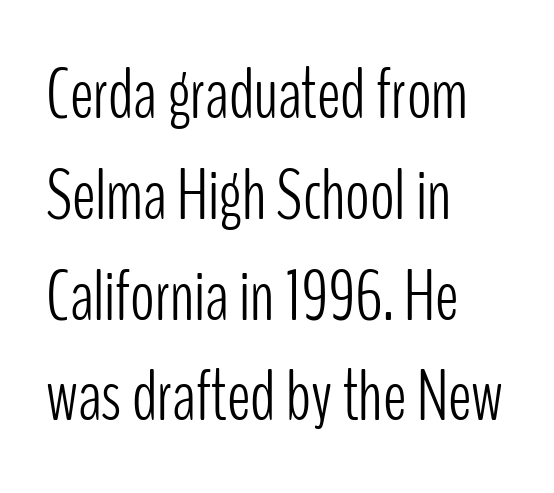
Notice how the stems are strictly vertical — no italics here. Note the varied advance widths — an 'i' is clearly narrower than an 'm'. The passage shown is typeset with a sans-serif family. The space between consecutive lines is moderate.
